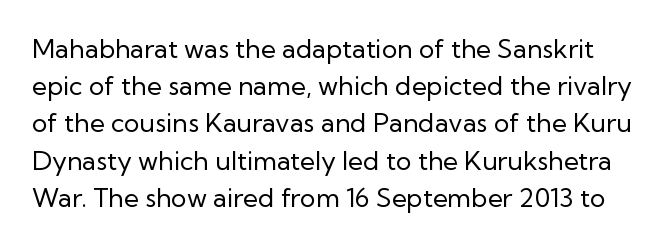
{"italic": "no", "bold": "no", "underline": "no", "line_spacing": "normal", "line_spacing_ratio": 1.43, "letter_spacing": "normal", "letter_spacing_em": 0.0, "glyph_px": 26}
